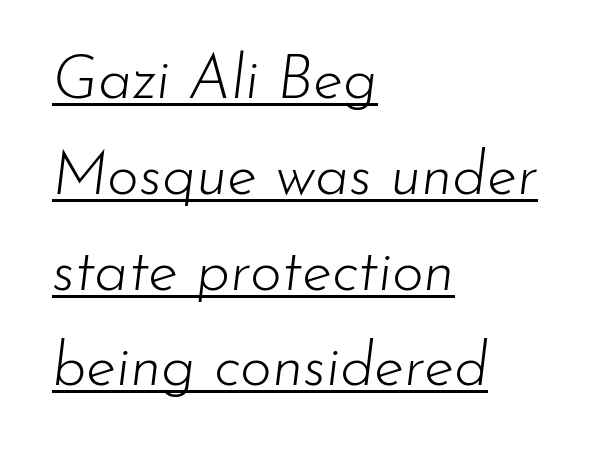
Q: Is the text bold? A: No.
Q: Is the text italic (slanted)? A: Yes, it leans right by about 7 degrees.
Q: Is the text underlined? A: Yes.
Q: How is the paragraph aligned? A: Left-aligned.
Q: Is the spacing between letters normal or unusually wide? A: Normal.
Q: Is the spacing between lines tight, normal or loose? A: Normal.
Q: Width (condensed, normal, or wide)? A: Normal.
Q: Stroke contrast? A: Low.
Q: x-height? A: Small.
Q: Monospaced? A: No.
